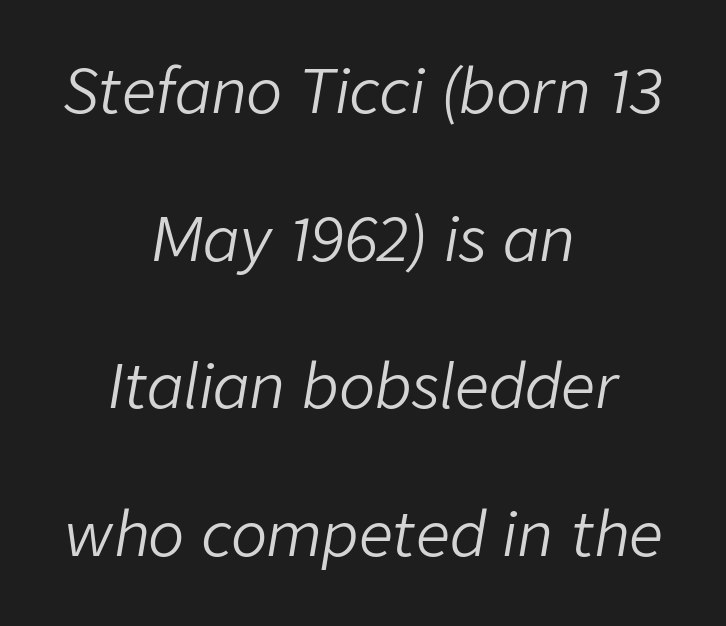
A light-to-regular cut is what we see here. The string is rendered with underlining switched off. Notice how the passage keeps no hard edge, just a central spine. The rendering uses natural spacing where letterforms have individual widths. Successive baselines arrive slowly, with a big drop between each. The lettering tilts uniformly, giving the passage an italic look.
